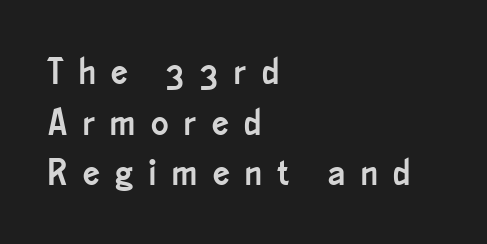
The image shows 37 px condensed sans-serif type, upright; set left-aligned, normal line spacing (1.37x), unusually wide letter spacing (+0.42 em), not underlined; low stroke contrast and a small x-height.
